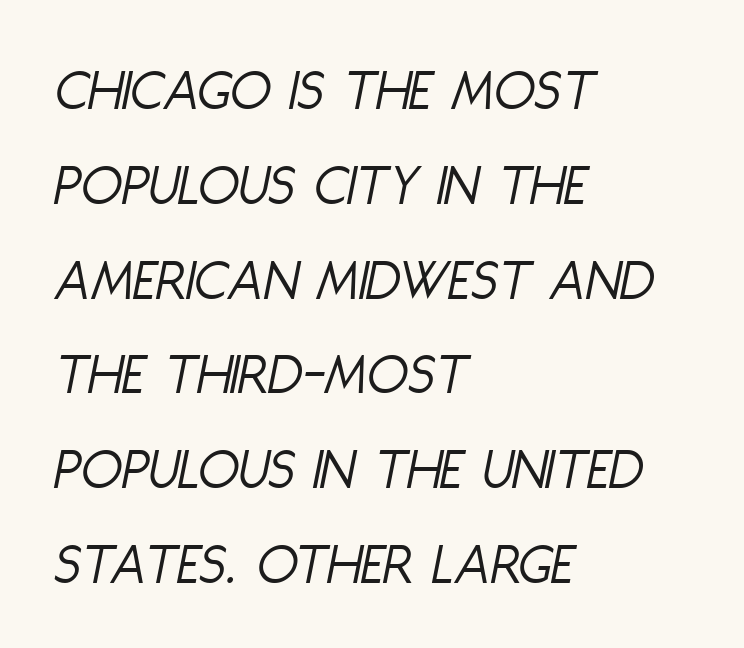
{"italic": "yes", "lean": "right", "slant_degrees": 11, "bold": "no", "weight": "light", "width": "condensed", "stroke_contrast": "low", "x_height": "large", "monospaced": "no", "underline": "no", "align": "left", "line_spacing": "normal", "line_spacing_ratio": 1.58, "letter_spacing": "normal", "letter_spacing_em": 0.0, "glyph_px": 60}
